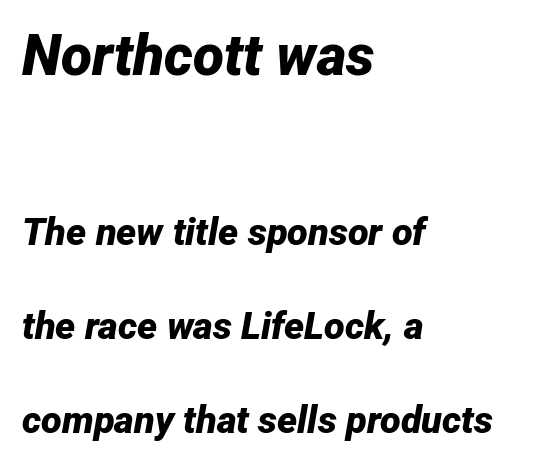
What weight is shown? A full bold with thick strokes. Students, note that the glyphs here touch the page at normal intervals. Which chunk is bigger? The first one — the top block dwarfs the bottom. Here the designer chose a conventional face with non-uniform glyph widths.
